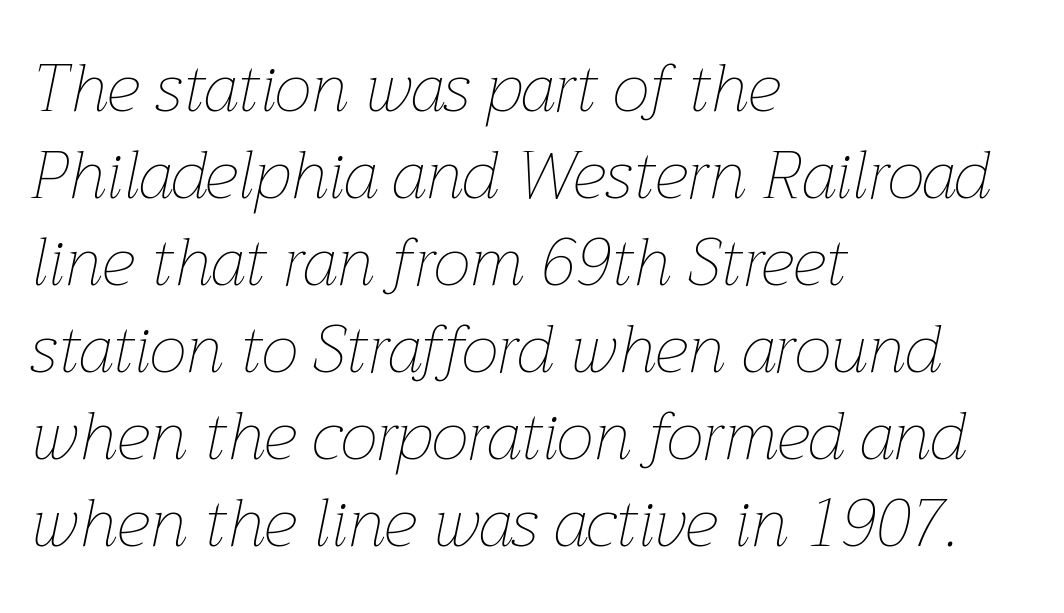
{"italic": "yes", "lean": "right", "slant_degrees": 12, "bold": "no", "weight": "thin", "width": "normal", "stroke_contrast": "low", "x_height": "medium", "monospaced": "no", "underline": "no", "align": "left", "line_spacing": "normal", "line_spacing_ratio": 1.3, "letter_spacing": "normal", "letter_spacing_em": 0.0, "glyph_px": 67}
